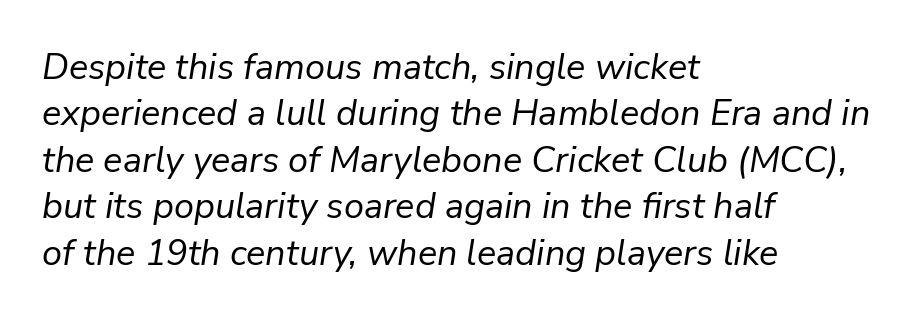
Q: Is the text bold? A: No.
Q: Is the text italic (slanted)? A: Yes, it leans right by about 9 degrees.
Q: Is the text underlined? A: No.
Q: How is the paragraph aligned? A: Left-aligned.
Q: Is the spacing between letters normal or unusually wide? A: Normal.
Q: Is the spacing between lines tight, normal or loose? A: Normal.
Q: Width (condensed, normal, or wide)? A: Normal.
Q: Stroke contrast? A: Low.
Q: x-height? A: Medium.
Q: Monospaced? A: No.
